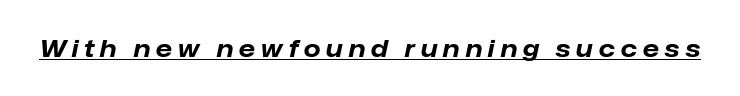
{"italic": "yes", "lean": "right", "slant_degrees": 12, "bold": "yes", "underline": "yes", "letter_spacing": "wide", "letter_spacing_em": 0.24, "glyph_px": 24}
